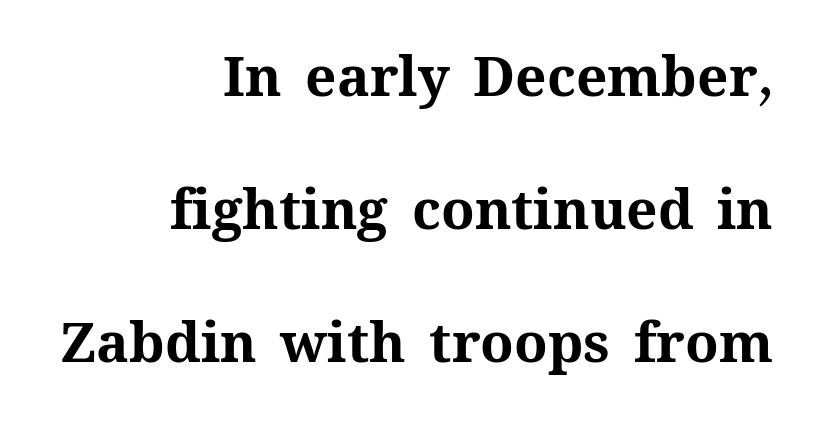
The image shows 55 px bold type, upright; set right-aligned, loose line spacing (2.42x), normal letter spacing, not underlined; medium stroke contrast and a medium x-height.
